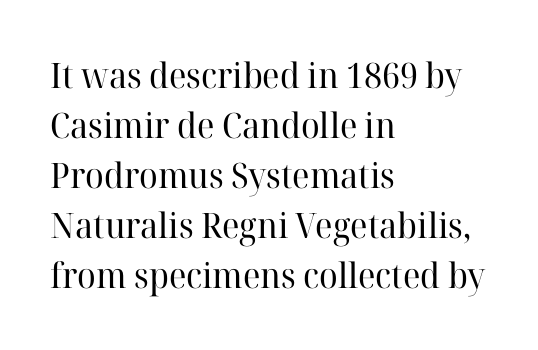
{"serif": "yes", "italic": "no", "bold": "no", "weight": "regular", "width": "normal", "stroke_contrast": "high", "x_height": "medium", "monospaced": "no", "underline": "no", "align": "left", "line_spacing": "normal", "line_spacing_ratio": 1.43, "letter_spacing": "normal", "letter_spacing_em": 0.0, "glyph_px": 35}
